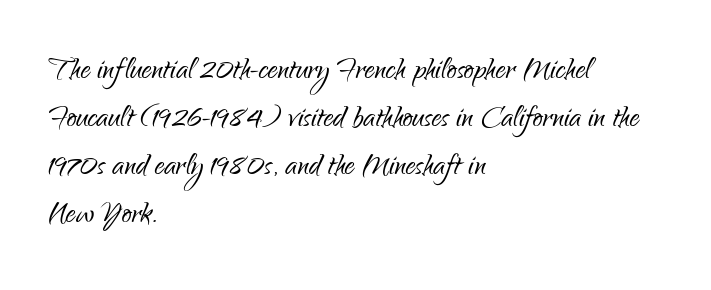
The image shows 39 px light, condensed sans-serif type; set left-aligned, line spacing 1.23x, normal letter spacing, not underlined; low stroke contrast and a small x-height.
